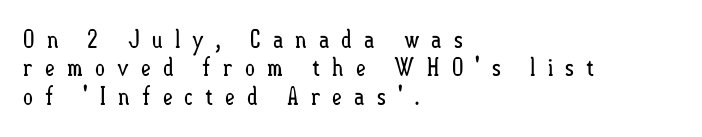
Q: Is the text bold? A: No.
Q: Is the text italic (slanted)? A: No, it is upright.
Q: Is the text underlined? A: No.
Q: How is the paragraph aligned? A: Left-aligned.
Q: Is the spacing between letters normal or unusually wide? A: Unusually wide.
Q: Is the spacing between lines tight, normal or loose? A: Tight.
